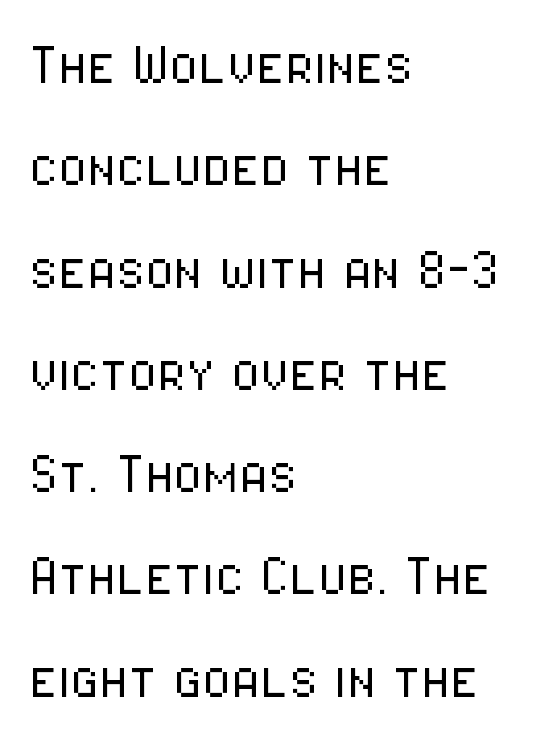
{"serif": "no", "italic": "no", "bold": "no", "weight": "light", "width": "condensed", "stroke_contrast": "low", "x_height": "medium", "monospaced": "no", "underline": "no", "align": "left", "line_spacing": "normal", "line_spacing_ratio": 1.55, "letter_spacing": "normal", "letter_spacing_em": 0.0, "glyph_px": 66}
